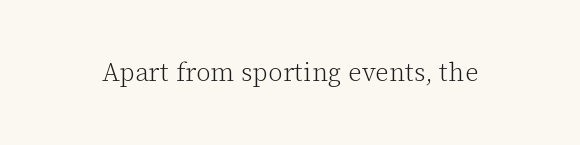
{"italic": "no", "bold": "no", "underline": "no", "letter_spacing": "normal", "letter_spacing_em": 0.0, "glyph_px": 26}
